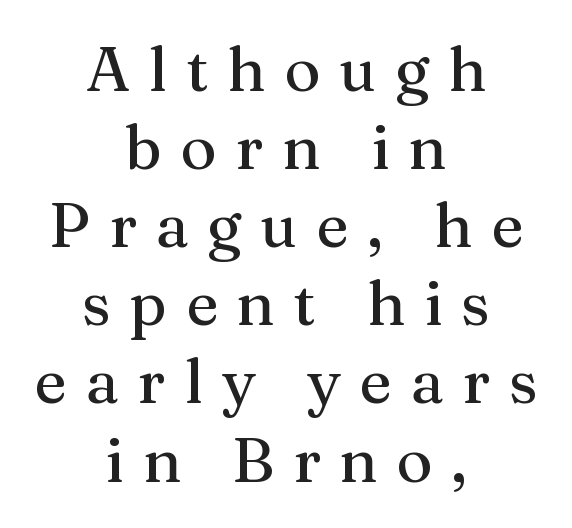
Q: Is the text italic (slanted)? A: No, it is upright.
Q: Is the typeface a serif or a sans-serif typeface? A: Serif.
Q: Is the text underlined? A: No.
Q: How is the paragraph aligned? A: Centered.
Q: Is the spacing between letters normal or unusually wide? A: Unusually wide.
Q: Is the spacing between lines tight, normal or loose? A: Normal.
Q: Width (condensed, normal, or wide)? A: Normal.
Q: Stroke contrast? A: Medium.
Q: x-height? A: Medium.
Q: Monospaced? A: No.
